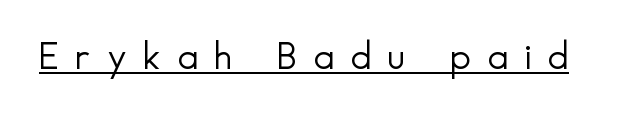
The image shows 39 px light sans-serif type, upright; set unusually wide letter spacing (+0.4 em), underlined; a small x-height.
